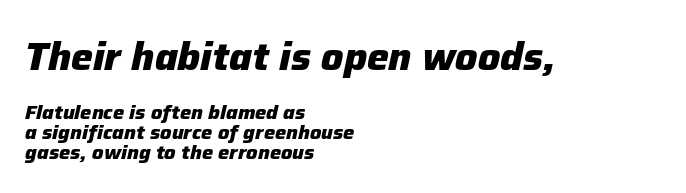
The image shows 39 px heavy type, italic (leaning right); set left-aligned, tight line spacing (1.01x), normal letter spacing, not underlined; the first (top) block is 1.95x larger; low stroke contrast and a medium x-height.
